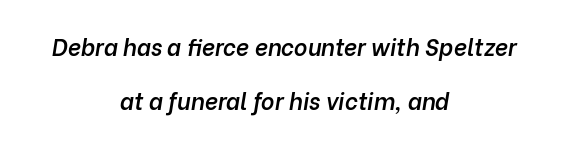
The image shows 23 px text type, italic (leaning right); set centered, loose line spacing (2.36x), normal letter spacing, not underlined.
